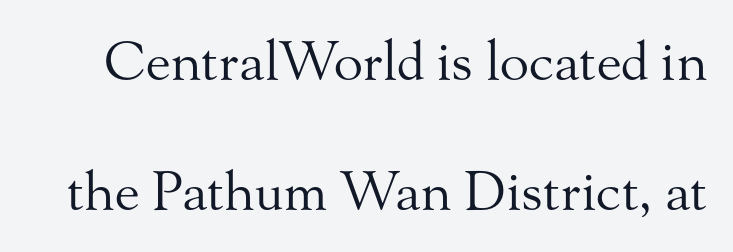
Q: Is the text bold? A: No.
Q: Is the text italic (slanted)? A: No, it is upright.
Q: Is the typeface a serif or a sans-serif typeface? A: Serif.
Q: Is the text underlined? A: No.
Q: Is the spacing between letters normal or unusually wide? A: Normal.
Q: Is the spacing between lines tight, normal or loose? A: Loose.
Q: Width (condensed, normal, or wide)? A: Normal.
Q: Stroke contrast? A: Medium.
Q: x-height? A: Small.
Q: Monospaced? A: No.
